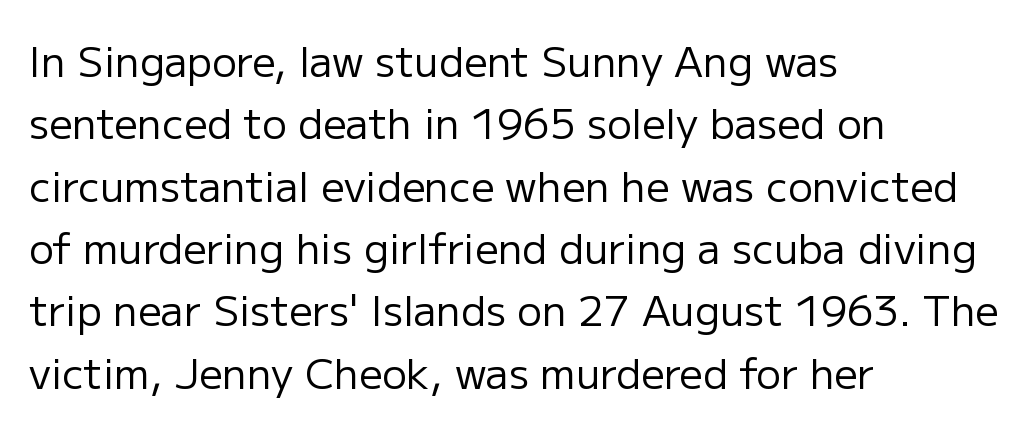
The image shows 41 px regular-weight sans-serif type, upright; set left-aligned, normal line spacing (1.52x), normal letter spacing, not underlined; low stroke contrast and a medium x-height.
